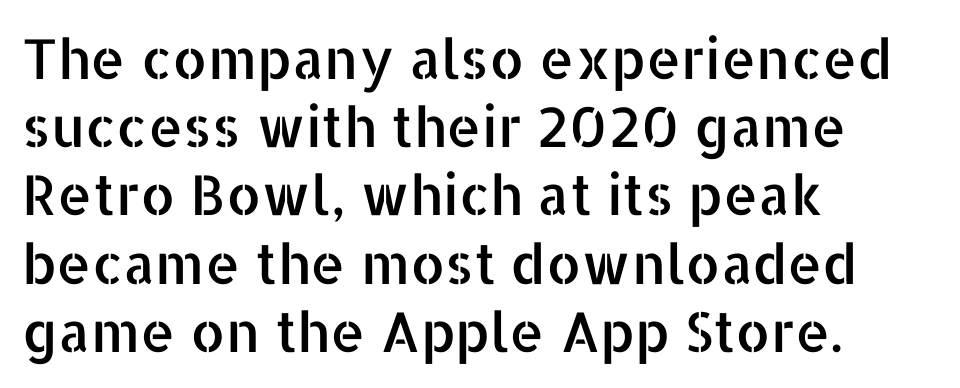
Q: Is the text italic (slanted)? A: No, it is upright.
Q: Is the typeface a serif or a sans-serif typeface? A: Sans-serif.
Q: Is the text underlined? A: No.
Q: How is the paragraph aligned? A: Left-aligned.
Q: Is the spacing between letters normal or unusually wide? A: Normal.
Q: Width (condensed, normal, or wide)? A: Normal.
Q: Stroke contrast? A: Low.
Q: x-height? A: Medium.
Q: Monospaced? A: No.
